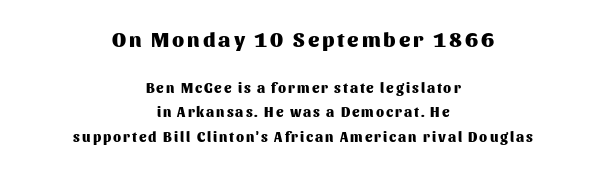
The image shows 21 px bold type, upright; set centered, line spacing 1.73x, not underlined; the first (top) block is 1.5x larger.
